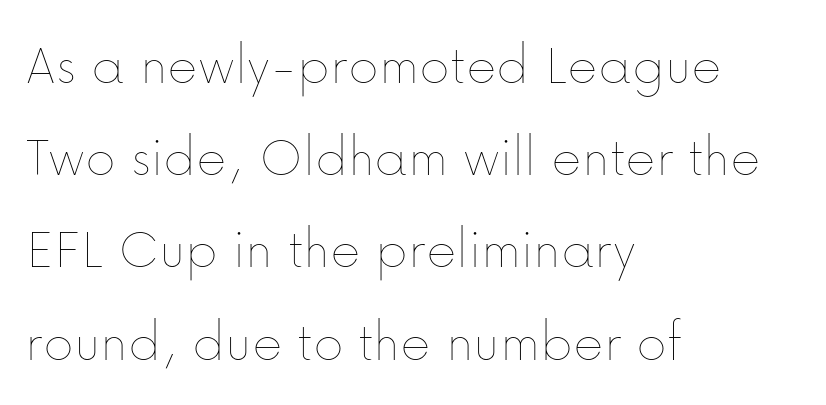
The image shows 58 px thin type, upright; set left-aligned, normal line spacing (1.59x), normal letter spacing, not underlined; low stroke contrast and a medium x-height.
